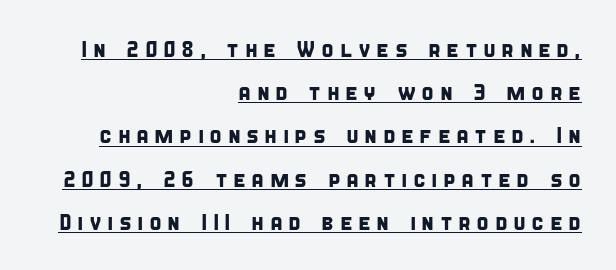
The image shows 23 px text type; set right-aligned, line spacing 1.88x, unusually wide letter spacing (+0.23 em), underlined.
